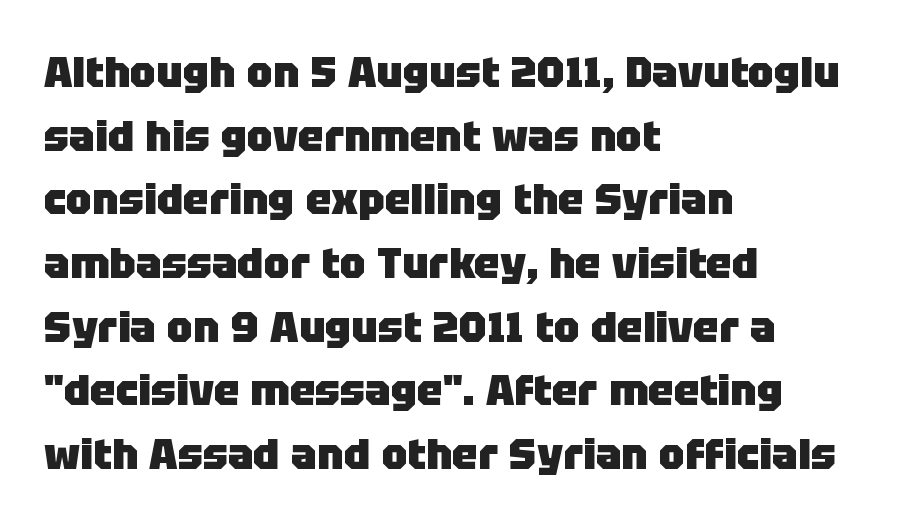
Q: Is the text bold? A: Yes.
Q: Is the text italic (slanted)? A: No, it is upright.
Q: Is the typeface a serif or a sans-serif typeface? A: Sans-serif.
Q: Is the text underlined? A: No.
Q: How is the paragraph aligned? A: Left-aligned.
Q: Is the spacing between letters normal or unusually wide? A: Normal.
Q: Is the spacing between lines tight, normal or loose? A: Normal.
Q: Width (condensed, normal, or wide)? A: Normal.
Q: Stroke contrast? A: Low.
Q: x-height? A: Large.
Q: Monospaced? A: No.
